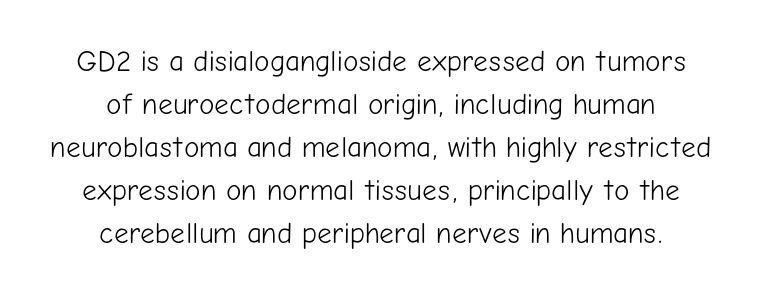
Is this a heavy cut? Hardly; it is regular or lighter. Do the characters align in a grid? No, the font is proportional. The paragraph shown floats in the horizontal middle. Unlike italic type, these characters show no tilt at all. Check the space under the baseline: it is left empty.
